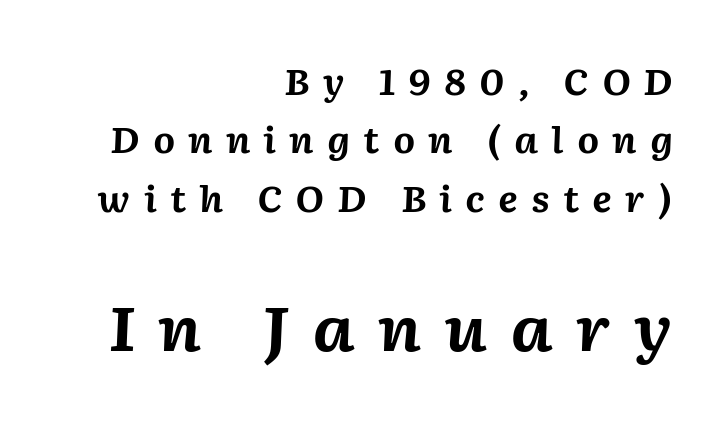
Q: Is the text bold? A: Yes.
Q: Is the text italic (slanted)? A: Yes, it leans right by about 2 degrees.
Q: Is the text underlined? A: No.
Q: How is the paragraph aligned? A: Right-aligned.
Q: Is the spacing between letters normal or unusually wide? A: Unusually wide.
Q: Is the spacing between lines tight, normal or loose? A: Normal.
Q: Which block of text is set in a larger size, the first (top) or the second (bottom)? A: The second (bottom) one.
Q: Width (condensed, normal, or wide)? A: Normal.
Q: Stroke contrast? A: Medium.
Q: x-height? A: Medium.
Q: Monospaced? A: No.
